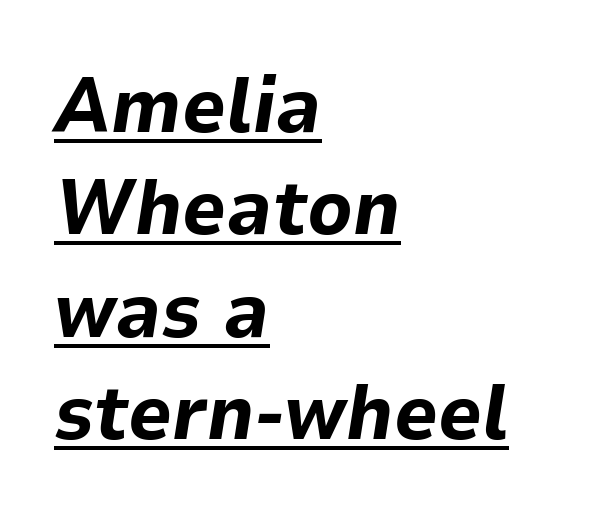
Would a proofreader flag this as italicized? Yes. The letters sit at their default tracking, neither squeezed nor spread. These lines are set flush left with a ragged right edge. This rendering features underlined lettering. The rendering uses natural spacing where letterforms have individual widths.
